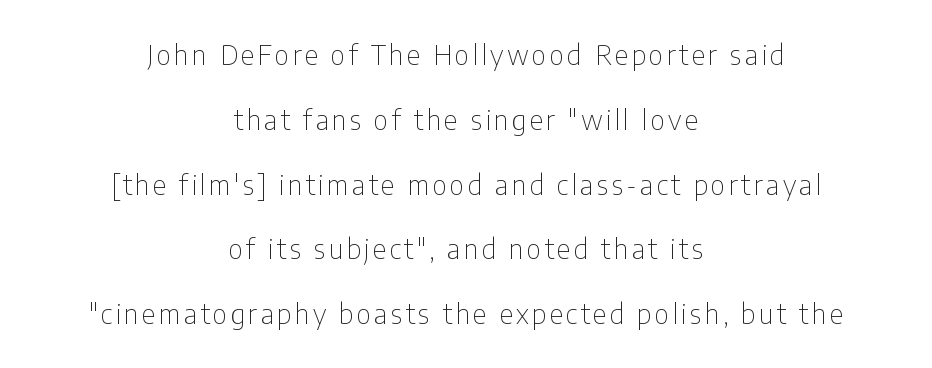
Q: Is the text bold? A: No.
Q: Is the text italic (slanted)? A: No, it is upright.
Q: Is the text underlined? A: No.
Q: How is the paragraph aligned? A: Centered.
Q: Is the spacing between lines tight, normal or loose? A: Loose.
